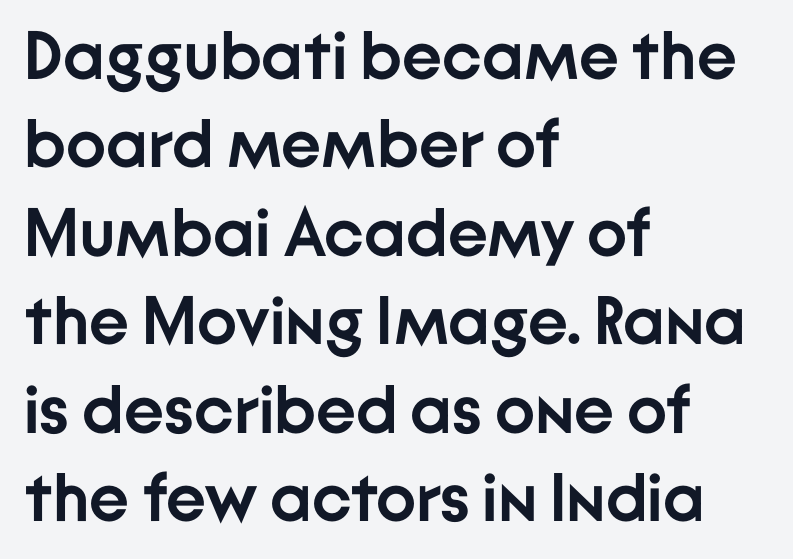
Q: Is the text bold? A: Yes.
Q: Is the text italic (slanted)? A: No, it is upright.
Q: Is the typeface a serif or a sans-serif typeface? A: Sans-serif.
Q: Is the text underlined? A: No.
Q: How is the paragraph aligned? A: Left-aligned.
Q: Is the spacing between letters normal or unusually wide? A: Normal.
Q: Is the spacing between lines tight, normal or loose? A: Normal.
Q: Width (condensed, normal, or wide)? A: Normal.
Q: Stroke contrast? A: Low.
Q: x-height? A: Medium.
Q: Monospaced? A: No.
